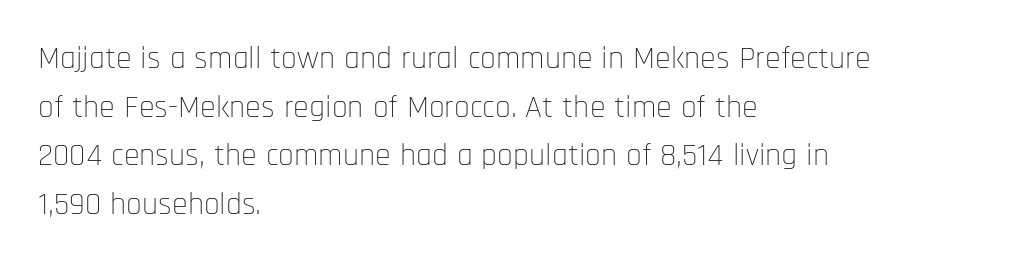
The paragraph has a hard left edge and a soft right edge. This reads as an unemphasized weight, regular at the heaviest. Observe the ordinary spacing: letters are neighbours, not strangers. Is there any slant? The stems are plumb. Vertically, the passage feels balanced, rows spaced as you'd expect.
